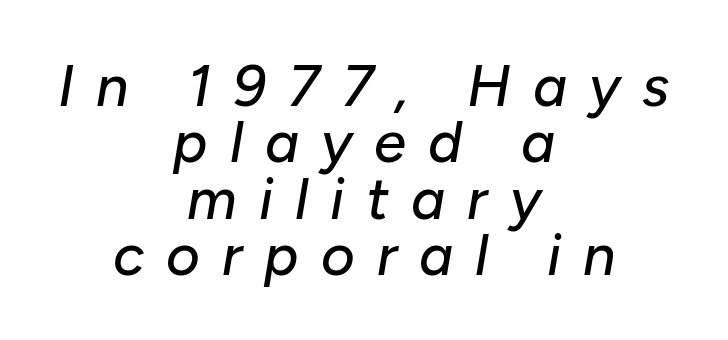
Students, note that the glyphs here are deliberately spaced far apart. A typesetter would call this proportional, since set widths differ per character. Vertical spacing — tight. Unmarked baselines from the first word to the last. The typesetter chose a symmetrical, centered arrangement here. A typesetter would mark this as italic.
